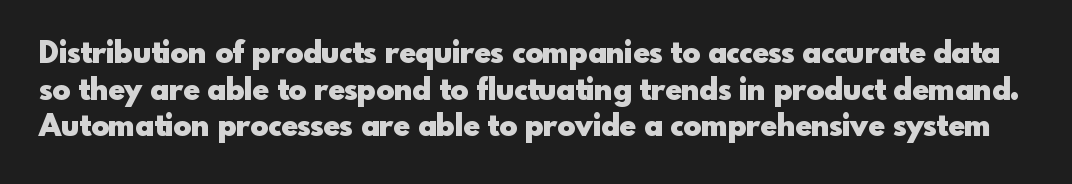
{"serif": "no", "italic": "no", "bold": "yes", "weight": "heavy", "width": "normal", "x_height": "small", "monospaced": "no", "underline": "no", "line_spacing_ratio": 1.22, "letter_spacing": "normal", "letter_spacing_em": 0.0, "glyph_px": 30}
